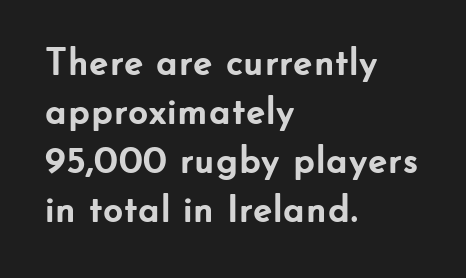
Tracking value appears to be zero — textbook default spacing. Horizontal bands of white between lines are of average thickness. Short and long lines alike share a common starting point at left. The letters advance in unequal steps, a hallmark of proportional type.
